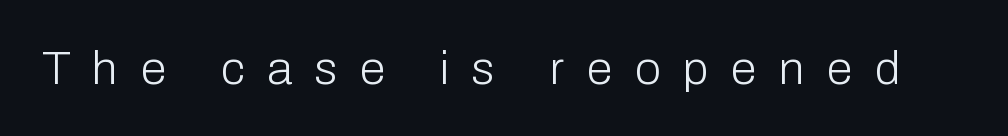
{"serif": "no", "italic": "no", "bold": "no", "weight": "light", "width": "normal", "stroke_contrast": "low", "x_height": "medium", "monospaced": "no", "underline": "no", "letter_spacing": "wide", "letter_spacing_em": 0.48, "glyph_px": 47}
